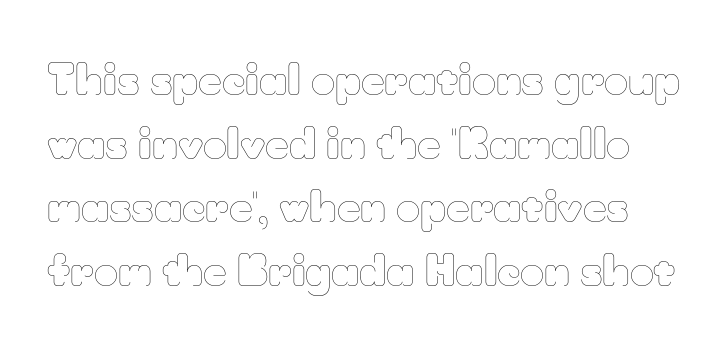
The image shows 41 px thin type, upright; set normal line spacing (1.55x), normal letter spacing, not underlined; low stroke contrast and a small x-height.
